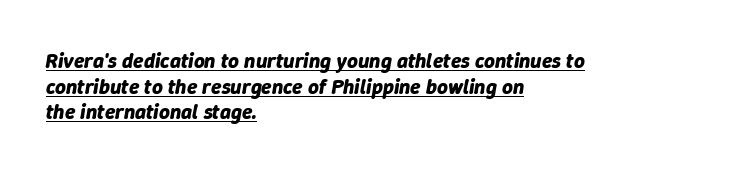
The image shows 21 px bold type, italic (leaning right); set left-aligned, line spacing 1.22x, normal letter spacing, underlined.
